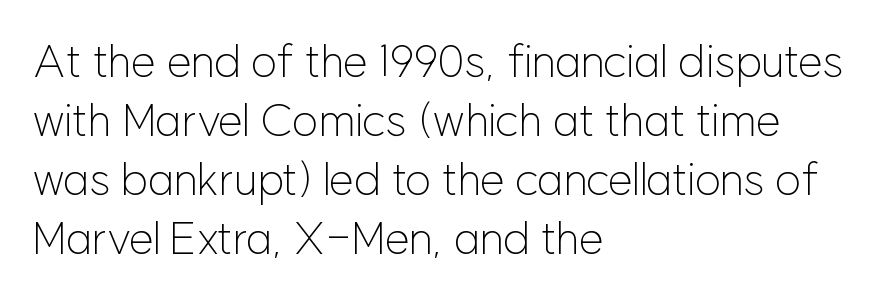
Between one letter and the next there's only the usual sliver of space. Upright lettering throughout. Descender tails drop into unmarked territory. Caption: face not bold, strokes unweighted. The face used here is proportionally spaced, like ordinary book or web type.
